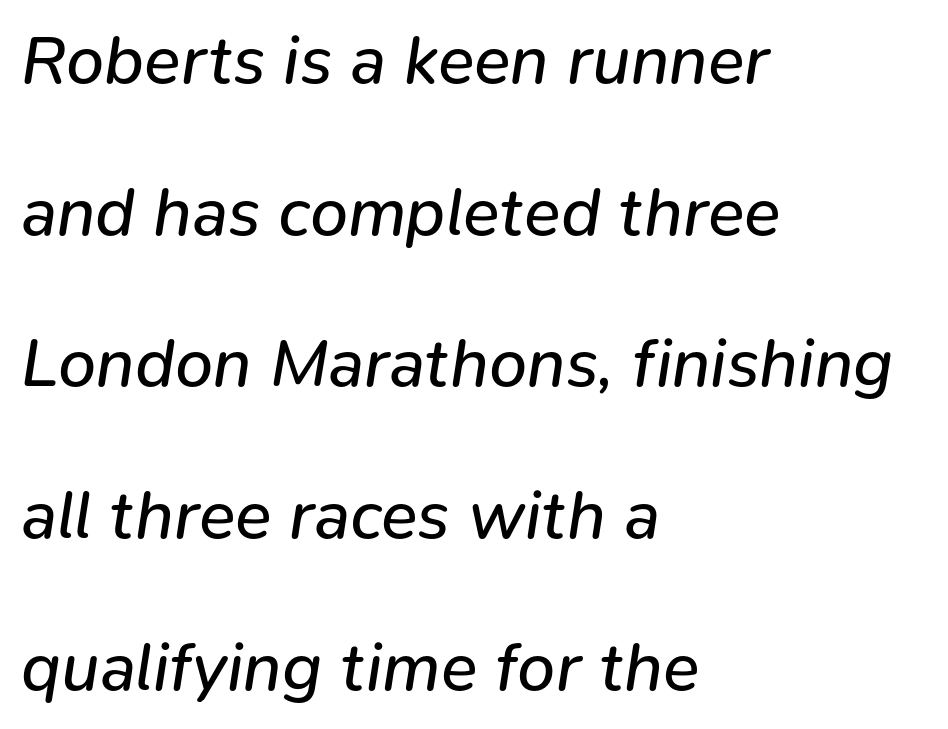
Q: Is the text bold? A: No.
Q: Is the text italic (slanted)? A: Yes, it leans right by about 9 degrees.
Q: Is the text underlined? A: No.
Q: How is the paragraph aligned? A: Left-aligned.
Q: Is the spacing between letters normal or unusually wide? A: Normal.
Q: Is the spacing between lines tight, normal or loose? A: Loose.
Q: Width (condensed, normal, or wide)? A: Normal.
Q: Stroke contrast? A: Low.
Q: x-height? A: Medium.
Q: Monospaced? A: No.
